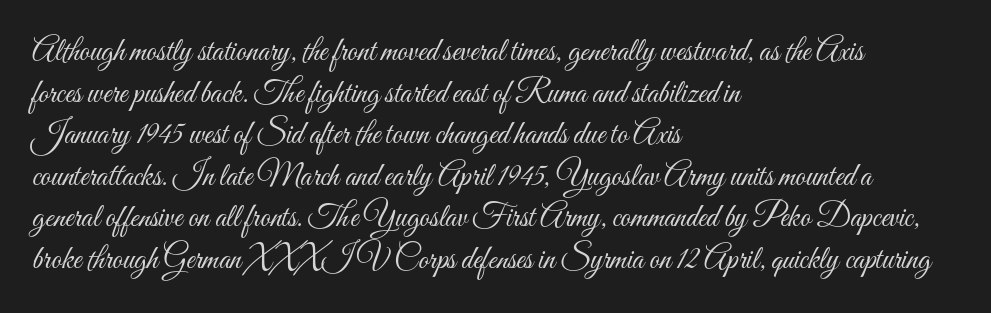
{"bold": "no", "weight": "light", "width": "condensed", "stroke_contrast": "medium", "x_height": "small", "monospaced": "no", "underline": "no", "align": "left", "line_spacing": "normal", "line_spacing_ratio": 1.3, "letter_spacing": "normal", "letter_spacing_em": 0.0, "glyph_px": 32}
